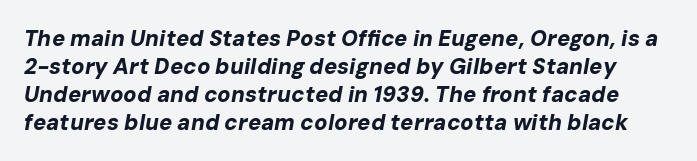
Q: Is the text bold? A: Yes.
Q: Is the text italic (slanted)? A: Yes, it leans right by about 10 degrees.
Q: Is the text underlined? A: No.
Q: Is the spacing between letters normal or unusually wide? A: Normal.
Q: Is the spacing between lines tight, normal or loose? A: Normal.
